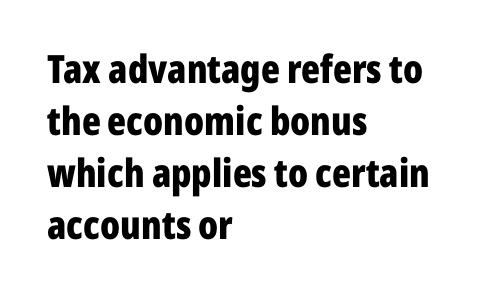
Q: Is the text bold? A: Yes.
Q: Is the text italic (slanted)? A: No, it is upright.
Q: Is the typeface a serif or a sans-serif typeface? A: Sans-serif.
Q: Is the text underlined? A: No.
Q: How is the paragraph aligned? A: Left-aligned.
Q: Is the spacing between letters normal or unusually wide? A: Normal.
Q: Is the spacing between lines tight, normal or loose? A: Normal.
Q: Width (condensed, normal, or wide)? A: Condensed.
Q: Stroke contrast? A: Low.
Q: x-height? A: Medium.
Q: Monospaced? A: No.
